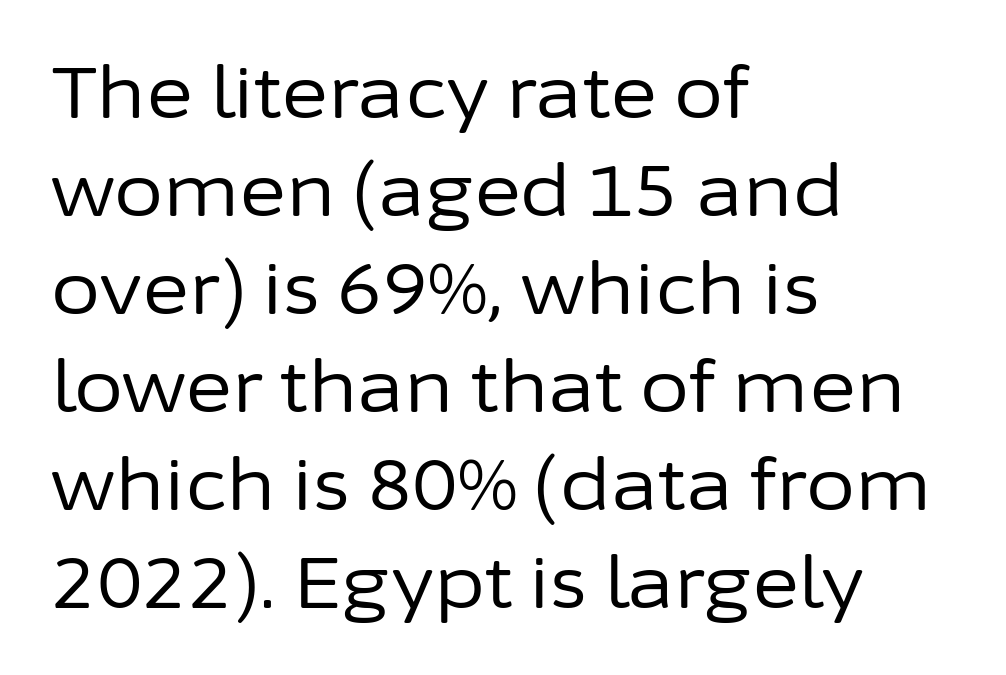
The words here are not underlined. Baseline-to-baseline distance is the conventional proportion of letter height. Posture: upright roman. Each line starts at the same left margin while the right side varies.
